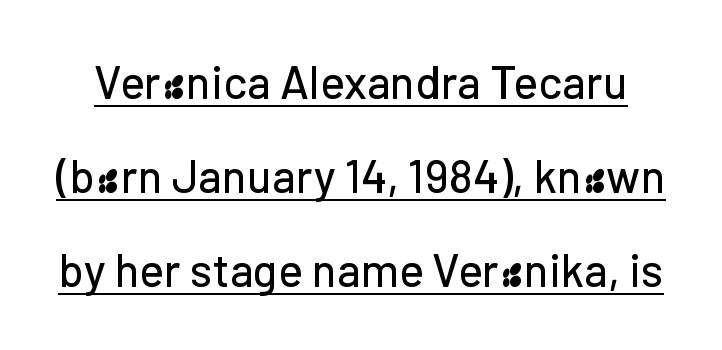
Q: Is the text italic (slanted)? A: No, it is upright.
Q: Is the typeface a serif or a sans-serif typeface? A: Sans-serif.
Q: Is the text underlined? A: Yes.
Q: Is the spacing between letters normal or unusually wide? A: Normal.
Q: Is the spacing between lines tight, normal or loose? A: Loose.
Q: Width (condensed, normal, or wide)? A: Normal.
Q: Stroke contrast? A: Low.
Q: x-height? A: Medium.
Q: Monospaced? A: No.
